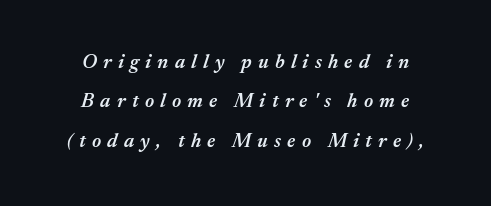
Q: Is the text bold? A: Semi-bold.
Q: Is the text italic (slanted)? A: Yes, it leans right by about 17 degrees.
Q: Is the text underlined? A: No.
Q: Is the spacing between letters normal or unusually wide? A: Unusually wide.
Q: Is the spacing between lines tight, normal or loose? A: Loose.
